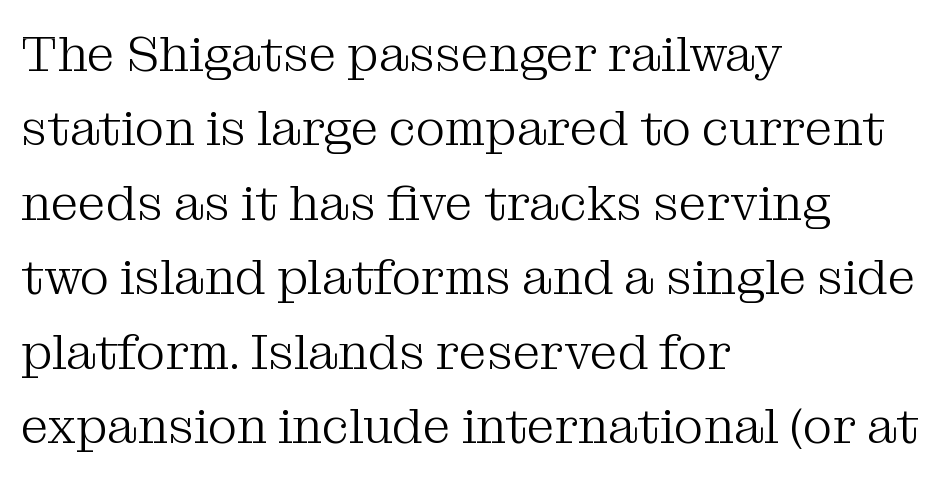
Q: Is the text bold? A: No.
Q: Is the text italic (slanted)? A: No, it is upright.
Q: Is the typeface a serif or a sans-serif typeface? A: Serif.
Q: Is the text underlined? A: No.
Q: How is the paragraph aligned? A: Left-aligned.
Q: Is the spacing between letters normal or unusually wide? A: Normal.
Q: Is the spacing between lines tight, normal or loose? A: Normal.
Q: Width (condensed, normal, or wide)? A: Normal.
Q: Stroke contrast? A: Medium.
Q: x-height? A: Medium.
Q: Monospaced? A: No.
